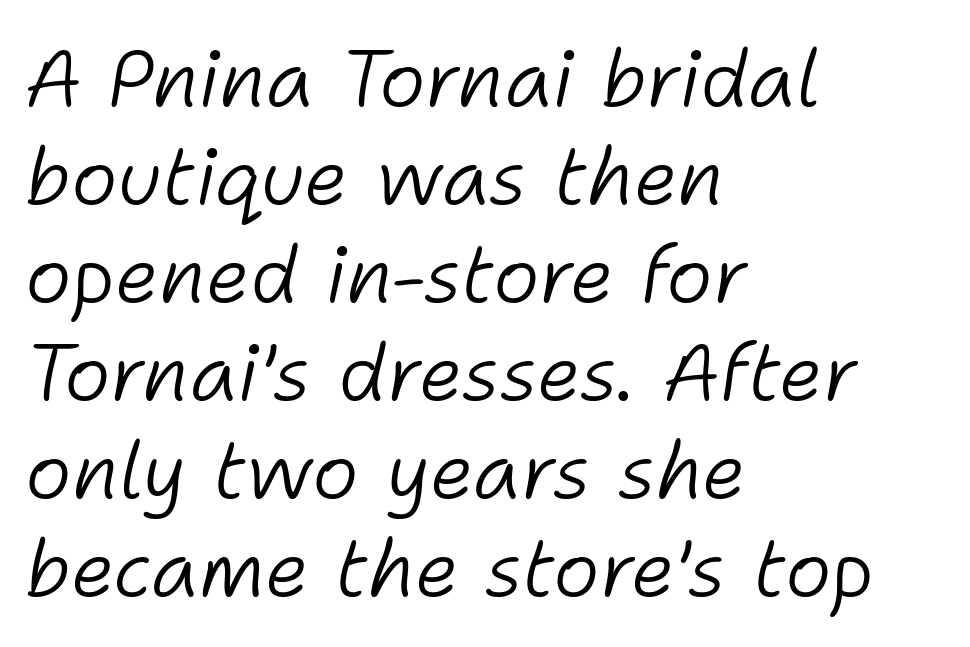
The image shows 79 px light type, italic (leaning right); set left-aligned, line spacing 1.24x, normal letter spacing, not underlined; low stroke contrast and a medium x-height.
